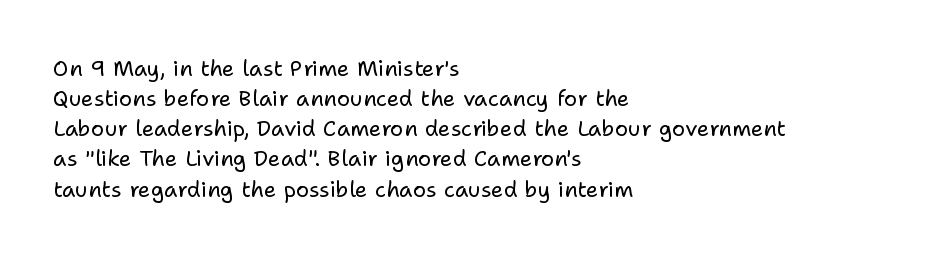
The image shows 22 px text type, upright; set left-aligned, normal line spacing (1.37x), normal letter spacing, not underlined.
